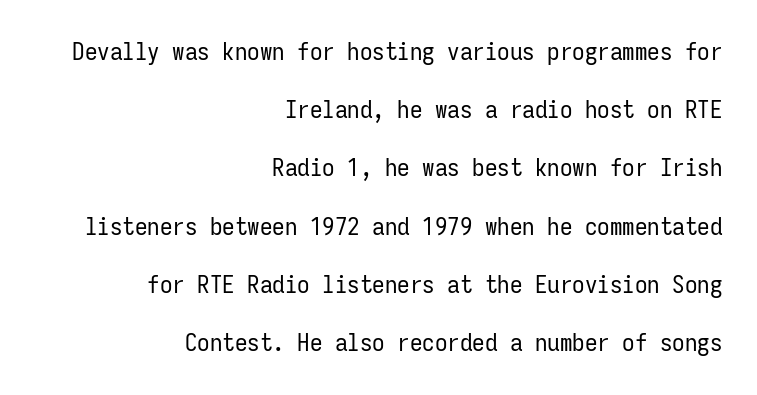
Q: Is the text bold? A: No.
Q: Is the text italic (slanted)? A: No, it is upright.
Q: Is the text underlined? A: No.
Q: How is the paragraph aligned? A: Right-aligned.
Q: Is the spacing between letters normal or unusually wide? A: Normal.
Q: Is the spacing between lines tight, normal or loose? A: Loose.
